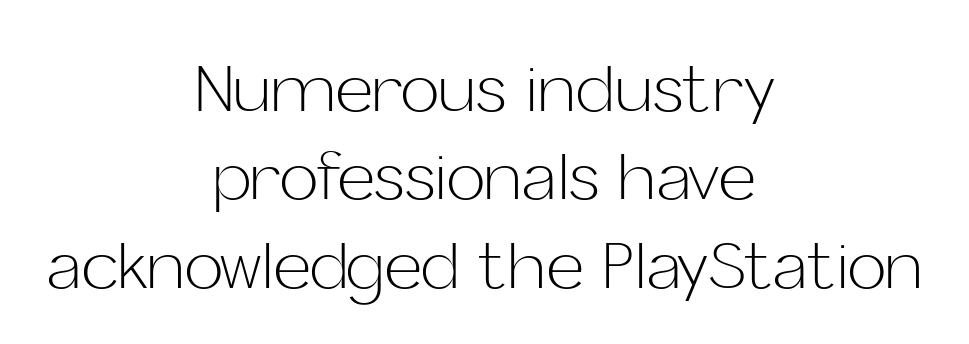
{"serif": "no", "italic": "no", "bold": "no", "weight": "light", "width": "normal", "stroke_contrast": "low", "x_height": "medium", "monospaced": "no", "underline": "no", "align": "center", "line_spacing": "normal", "line_spacing_ratio": 1.36, "letter_spacing": "normal", "letter_spacing_em": 0.0, "glyph_px": 65}
